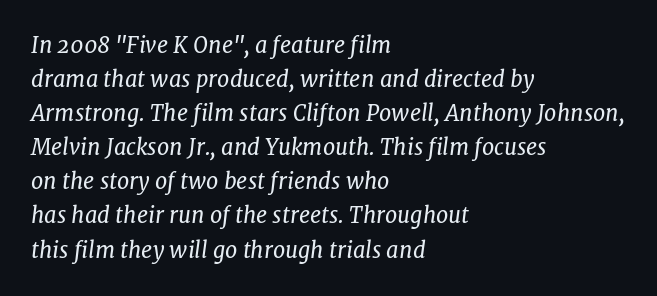
{"italic": "yes", "lean": "right", "slant_degrees": 7, "bold": "no", "underline": "no", "align": "left", "line_spacing": "normal", "line_spacing_ratio": 1.55, "letter_spacing": "normal", "letter_spacing_em": 0.0, "glyph_px": 22}
